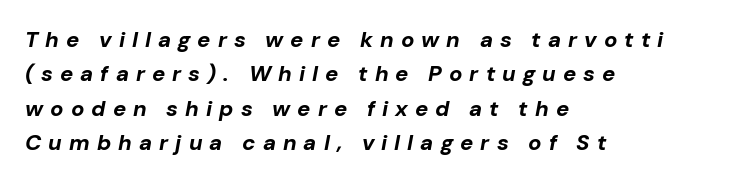
Q: Is the text bold? A: Yes.
Q: Is the text italic (slanted)? A: Yes, it leans right by about 10 degrees.
Q: Is the text underlined? A: No.
Q: How is the paragraph aligned? A: Left-aligned.
Q: Is the spacing between letters normal or unusually wide? A: Unusually wide.
Q: Is the spacing between lines tight, normal or loose? A: Normal.
